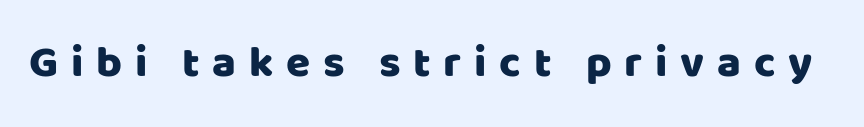
Q: Is the text italic (slanted)? A: No, it is upright.
Q: Is the typeface a serif or a sans-serif typeface? A: Sans-serif.
Q: Is the text underlined? A: No.
Q: Is the spacing between letters normal or unusually wide? A: Unusually wide.
Q: Width (condensed, normal, or wide)? A: Normal.
Q: Stroke contrast? A: Low.
Q: x-height? A: Large.
Q: Monospaced? A: No.
